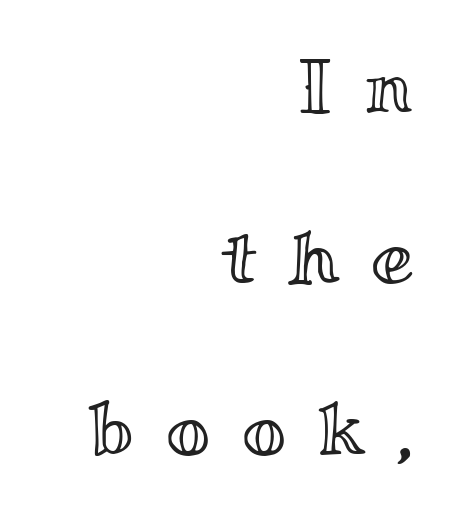
Q: Is the text italic (slanted)? A: No, it is upright.
Q: Is the text underlined? A: No.
Q: How is the paragraph aligned? A: Right-aligned.
Q: Is the spacing between letters normal or unusually wide? A: Unusually wide.
Q: Is the spacing between lines tight, normal or loose? A: Loose.
Q: Width (condensed, normal, or wide)? A: Wide.
Q: x-height? A: Small.
Q: Monospaced? A: No.
